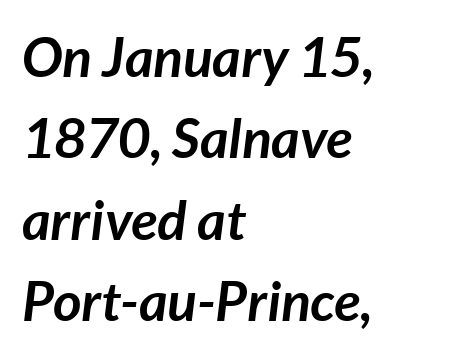
The text block is weighted toward the left margin, trailing off unevenly rightward. The letters advance in unequal steps, a hallmark of proportional type. Standard letterfit; no display-style spreading of the glyphs. Plenty of ink on the page — the face is bold. The passage shown is not underscored anywhere. Notice how the stems are inclined rather than vertical — that's the hallmark of italics.
